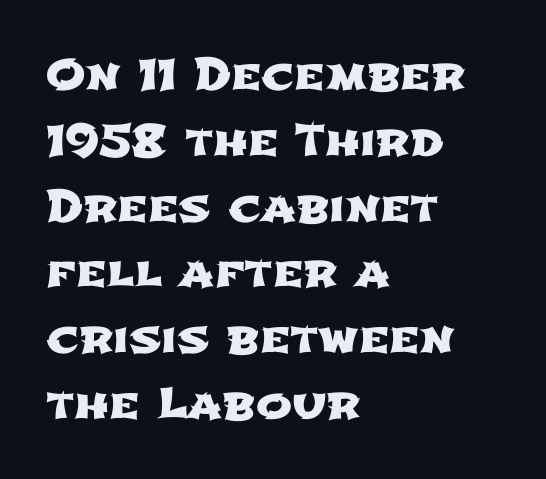
These lines keep a tight, regular rhythm from letter to letter. The glyphs are unaccompanied by any horizontal stroke below them. Reading down the column, the eye jumps a familiar distance to each next line. Is the block centered? No — it sits flush against the left margin.
